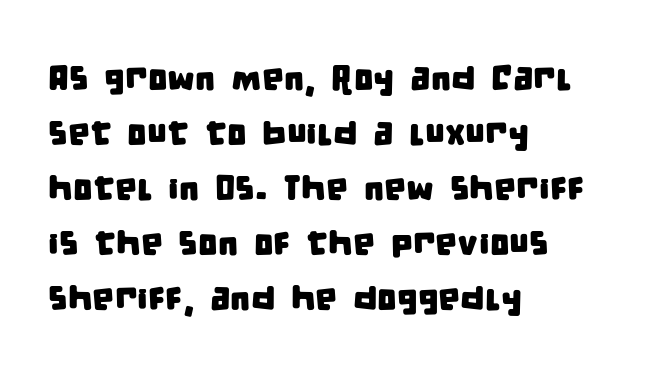
{"serif": "no", "width": "condensed", "stroke_contrast": "low", "x_height": "large", "monospaced": "no", "underline": "no", "align": "left", "line_spacing": "normal", "line_spacing_ratio": 1.57, "letter_spacing": "normal", "letter_spacing_em": 0.0, "glyph_px": 35}
